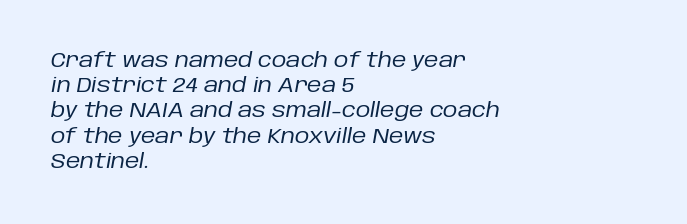
Stem width sits at or under what a default text font uses. Words float on clear page, feet unadorned. The passage is arranged the way most books set body copy — flush left. The rows are spaced the way most documents space them.
